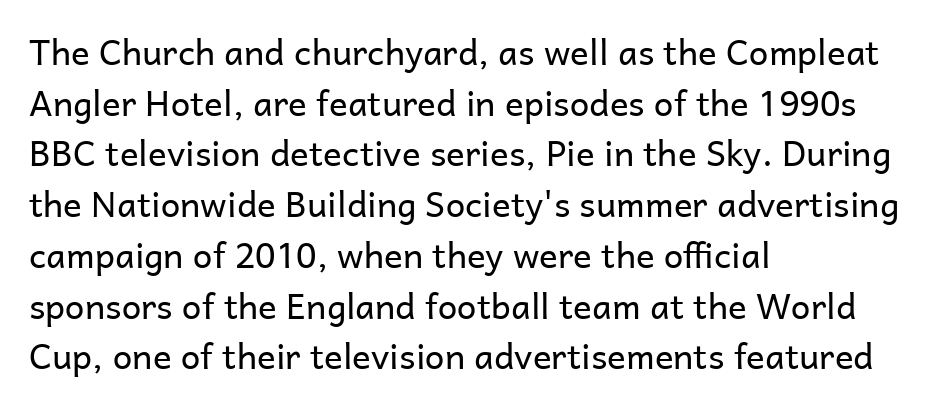
This sample uses an upright cut, with every glyph sitting square on the baseline. The strokes are not fattened; the text isn't bold. The words here are not underlined. Does the type have serifs? No, each stem ends abruptly.
